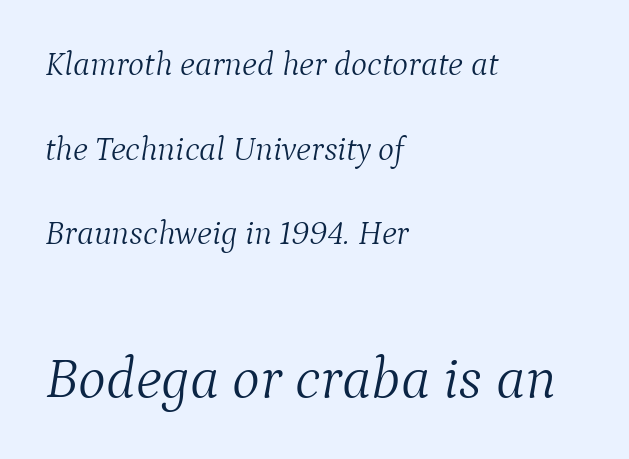
Rendered with sloped, italic letterforms. The line texture is even and compact thanks to regular tracking. Scale increases going downward across the two blocks. Widely set lines give the paragraph a tall, airy silhouette.
